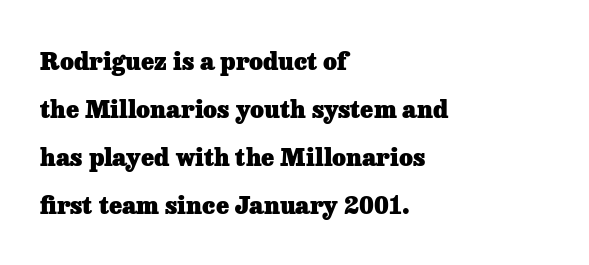
Q: Is the text bold? A: Yes.
Q: Is the text italic (slanted)? A: No, it is upright.
Q: Is the text underlined? A: No.
Q: How is the paragraph aligned? A: Left-aligned.
Q: Is the spacing between letters normal or unusually wide? A: Normal.
Q: Is the spacing between lines tight, normal or loose? A: Loose.
